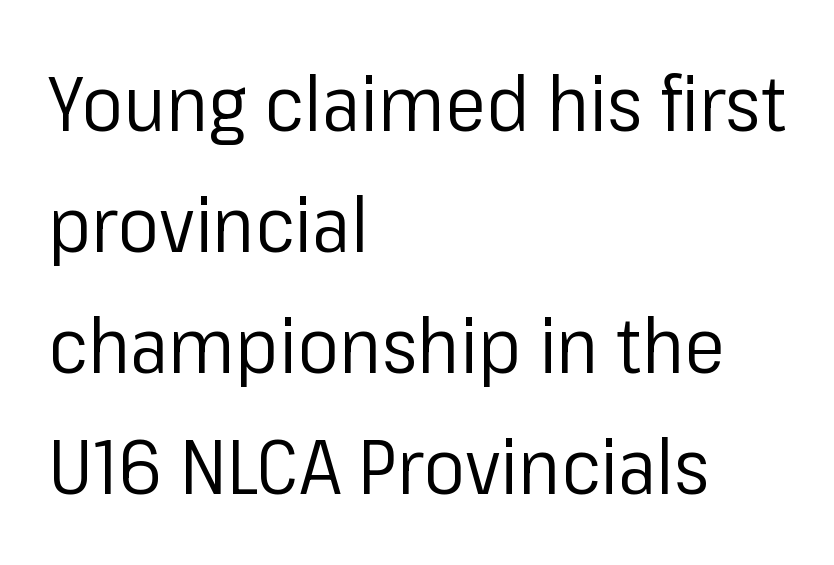
The image shows 77 px regular-weight sans-serif type, upright; set left-aligned, normal line spacing (1.57x), normal letter spacing, not underlined; low stroke contrast and a medium x-height.
